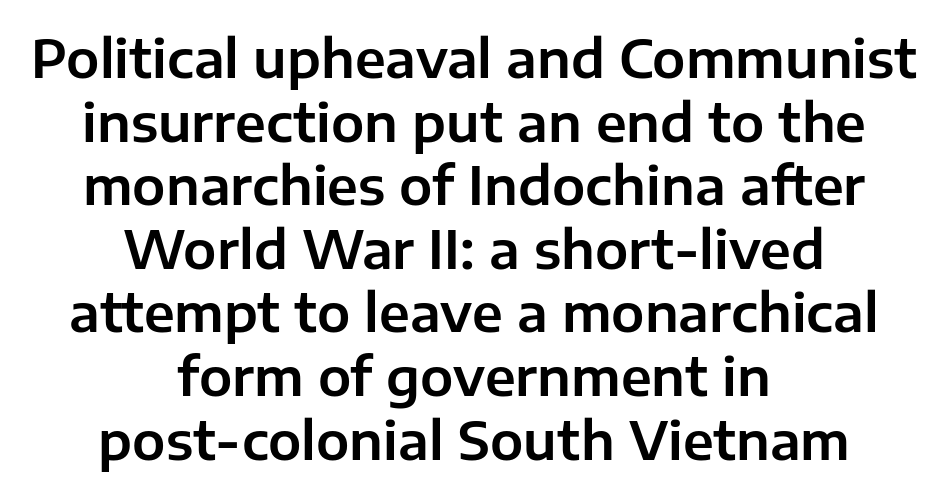
Q: Is the text italic (slanted)? A: No, it is upright.
Q: Is the typeface a serif or a sans-serif typeface? A: Sans-serif.
Q: Is the text underlined? A: No.
Q: How is the paragraph aligned? A: Centered.
Q: Is the spacing between letters normal or unusually wide? A: Normal.
Q: Width (condensed, normal, or wide)? A: Normal.
Q: Stroke contrast? A: Low.
Q: x-height? A: Medium.
Q: Monospaced? A: No.
